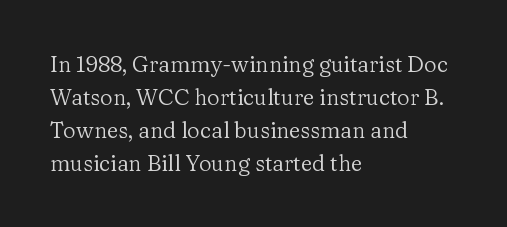
Q: Is the text bold? A: No.
Q: Is the text italic (slanted)? A: No, it is upright.
Q: Is the text underlined? A: No.
Q: How is the paragraph aligned? A: Left-aligned.
Q: Is the spacing between letters normal or unusually wide? A: Normal.
Q: Is the spacing between lines tight, normal or loose? A: Normal.
